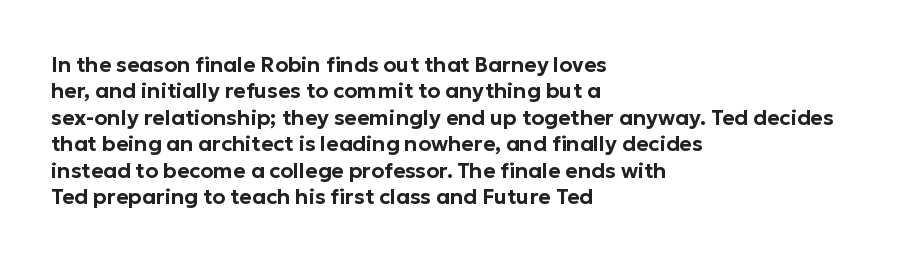
{"italic": "no", "underline": "no", "align": "left", "line_spacing": "normal", "line_spacing_ratio": 1.26, "letter_spacing": "normal", "letter_spacing_em": 0.0, "glyph_px": 21}
